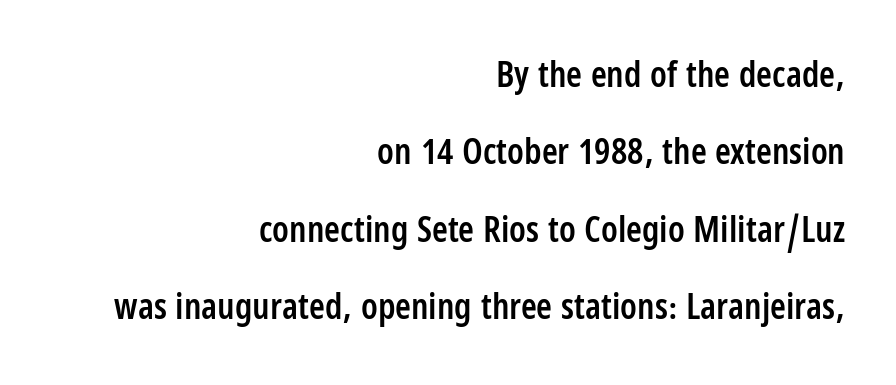
Q: Is the text bold? A: Semi-bold.
Q: Is the text italic (slanted)? A: No, it is upright.
Q: Is the typeface a serif or a sans-serif typeface? A: Sans-serif.
Q: Is the text underlined? A: No.
Q: How is the paragraph aligned? A: Right-aligned.
Q: Is the spacing between letters normal or unusually wide? A: Normal.
Q: Is the spacing between lines tight, normal or loose? A: Loose.
Q: Width (condensed, normal, or wide)? A: Condensed.
Q: Stroke contrast? A: Low.
Q: x-height? A: Large.
Q: Monospaced? A: No.
